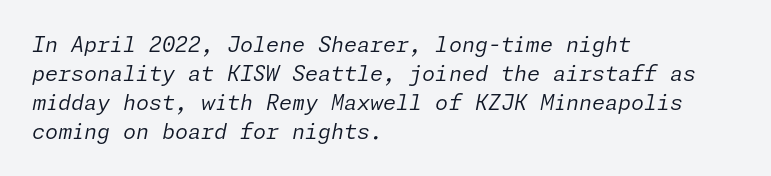
Q: Is the text bold? A: No.
Q: Is the text italic (slanted)? A: Yes, it leans right by about 11 degrees.
Q: Is the text underlined? A: No.
Q: How is the paragraph aligned? A: Left-aligned.
Q: Is the spacing between letters normal or unusually wide? A: Normal.
Q: Is the spacing between lines tight, normal or loose? A: Normal.
